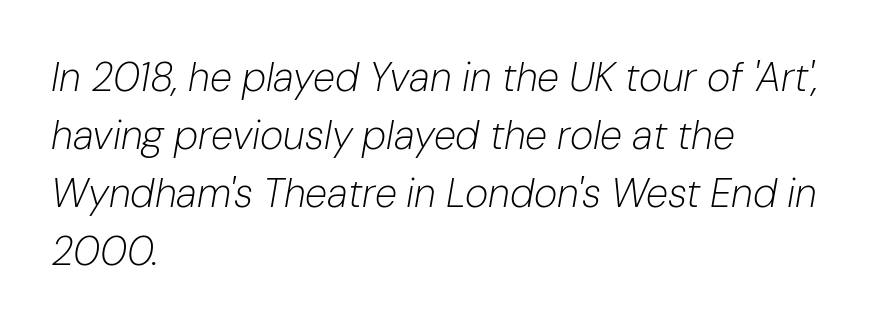
Q: Is the text bold? A: No.
Q: Is the text italic (slanted)? A: Yes, it leans right by about 10 degrees.
Q: Is the text underlined? A: No.
Q: How is the paragraph aligned? A: Left-aligned.
Q: Is the spacing between letters normal or unusually wide? A: Normal.
Q: Is the spacing between lines tight, normal or loose? A: Normal.
Q: Width (condensed, normal, or wide)? A: Normal.
Q: Stroke contrast? A: Low.
Q: x-height? A: Medium.
Q: Monospaced? A: No.
